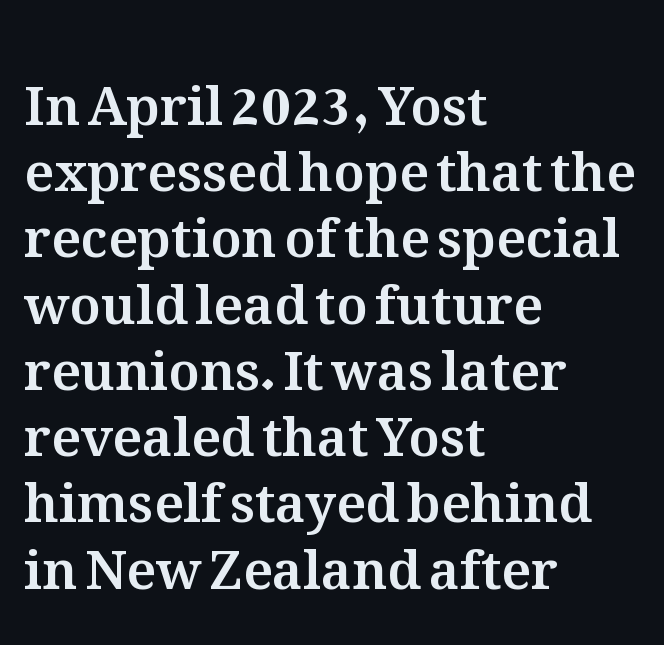
{"italic": "no", "width": "normal", "stroke_contrast": "medium", "x_height": "medium", "monospaced": "no", "underline": "no", "align": "left", "line_spacing": "normal", "line_spacing_ratio": 1.25, "letter_spacing": "normal", "letter_spacing_em": 0.0, "glyph_px": 53}
